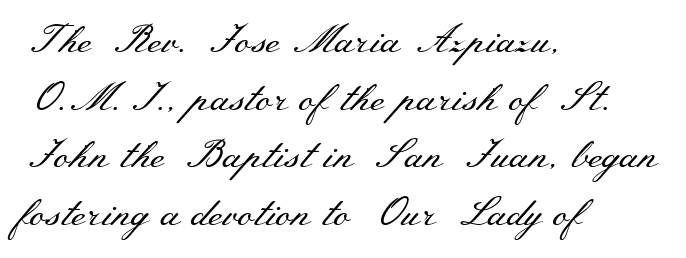
Q: Is the text bold? A: No.
Q: Is the text italic (slanted)? A: Yes.
Q: Is the typeface a serif or a sans-serif typeface? A: Serif.
Q: Is the text underlined? A: No.
Q: How is the paragraph aligned? A: Left-aligned.
Q: Is the spacing between letters normal or unusually wide? A: Normal.
Q: Is the spacing between lines tight, normal or loose? A: Normal.
Q: Width (condensed, normal, or wide)? A: Wide.
Q: Stroke contrast? A: Medium.
Q: x-height? A: Small.
Q: Monospaced? A: No.
